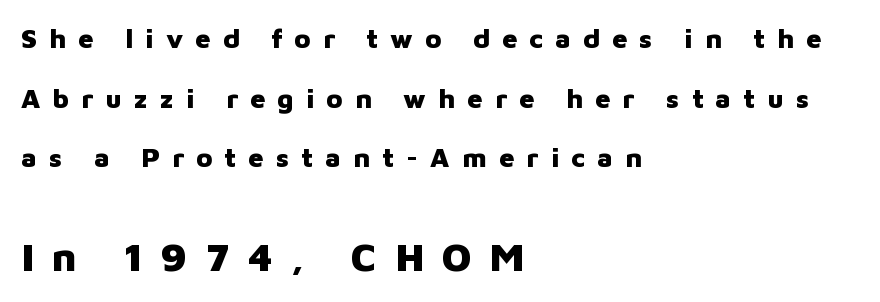
The strokes are fattened all the way to bold. The designer gave the closing block more size than the opening block. The specimen reads as upright at a glance. Descenders hang freely into open space. Does extra space separate the letters? Yes, quite a lot of it. This is sans-serif lettering, the kind often seen on screens and signage.
